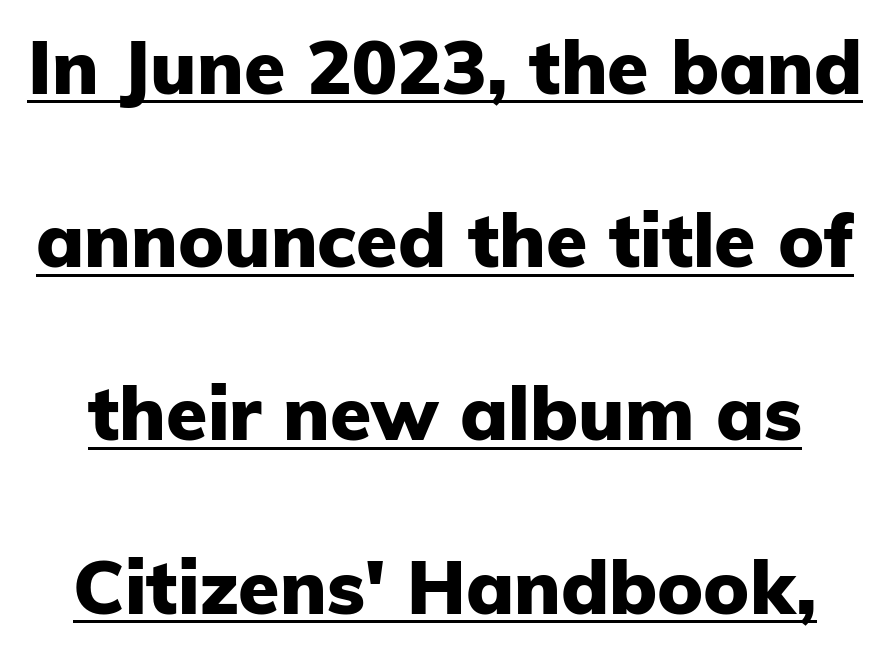
Q: Is the text bold? A: Yes.
Q: Is the text italic (slanted)? A: No, it is upright.
Q: Is the typeface a serif or a sans-serif typeface? A: Sans-serif.
Q: Is the text underlined? A: Yes.
Q: Is the spacing between letters normal or unusually wide? A: Normal.
Q: Is the spacing between lines tight, normal or loose? A: Loose.
Q: Width (condensed, normal, or wide)? A: Normal.
Q: Stroke contrast? A: Low.
Q: x-height? A: Medium.
Q: Monospaced? A: No.
